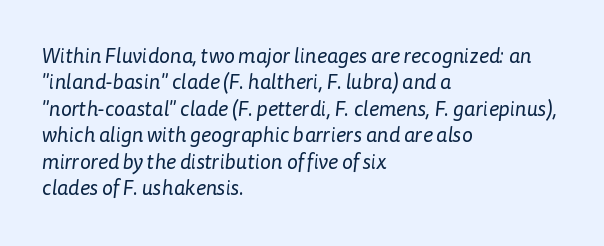
Q: Is the text bold? A: No.
Q: Is the text underlined? A: No.
Q: How is the paragraph aligned? A: Left-aligned.
Q: Is the spacing between letters normal or unusually wide? A: Normal.
Q: Is the spacing between lines tight, normal or loose? A: Normal.
